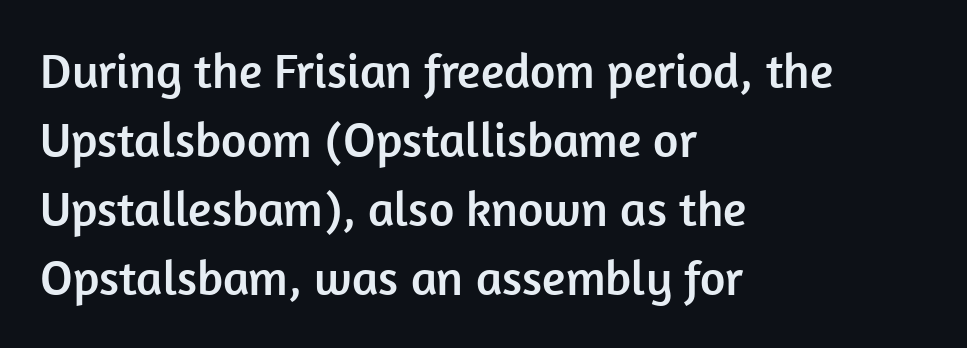
Q: Is the text italic (slanted)? A: No, it is upright.
Q: Is the typeface a serif or a sans-serif typeface? A: Sans-serif.
Q: Is the text underlined? A: No.
Q: How is the paragraph aligned? A: Left-aligned.
Q: Is the spacing between letters normal or unusually wide? A: Normal.
Q: Is the spacing between lines tight, normal or loose? A: Normal.
Q: Width (condensed, normal, or wide)? A: Normal.
Q: Stroke contrast? A: Low.
Q: x-height? A: Medium.
Q: Monospaced? A: No.
